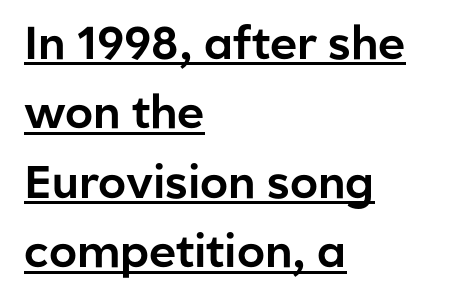
Q: Is the text italic (slanted)? A: No, it is upright.
Q: Is the typeface a serif or a sans-serif typeface? A: Sans-serif.
Q: Is the text underlined? A: Yes.
Q: How is the paragraph aligned? A: Left-aligned.
Q: Is the spacing between letters normal or unusually wide? A: Normal.
Q: Is the spacing between lines tight, normal or loose? A: Normal.
Q: Width (condensed, normal, or wide)? A: Normal.
Q: Stroke contrast? A: Low.
Q: x-height? A: Medium.
Q: Monospaced? A: No.
